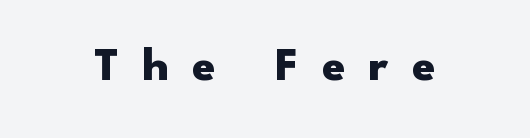
The image shows 47 px heavy, wide sans-serif type, upright; set unusually wide letter spacing (+0.5 em), not underlined; low stroke contrast and a small x-height.
